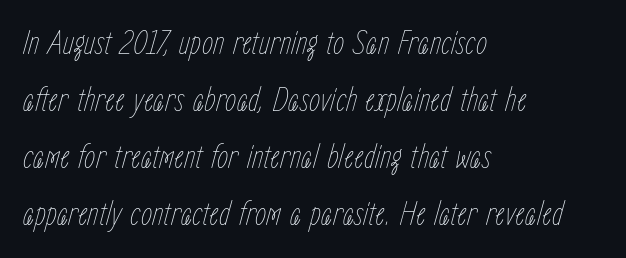
{"italic": "yes", "lean": "right", "slant_degrees": 15, "bold": "no", "weight": "thin", "width": "condensed", "stroke_contrast": "low", "x_height": "medium", "monospaced": "no", "underline": "no", "align": "left", "line_spacing": "normal", "line_spacing_ratio": 1.58, "letter_spacing": "normal", "letter_spacing_em": 0.0, "glyph_px": 36}
